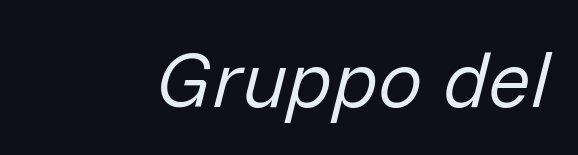
{"italic": "yes", "lean": "right", "slant_degrees": 14, "bold": "no", "weight": "regular", "width": "normal", "stroke_contrast": "low", "x_height": "medium", "monospaced": "no", "underline": "no", "letter_spacing": "normal", "letter_spacing_em": 0.0, "glyph_px": 79}
